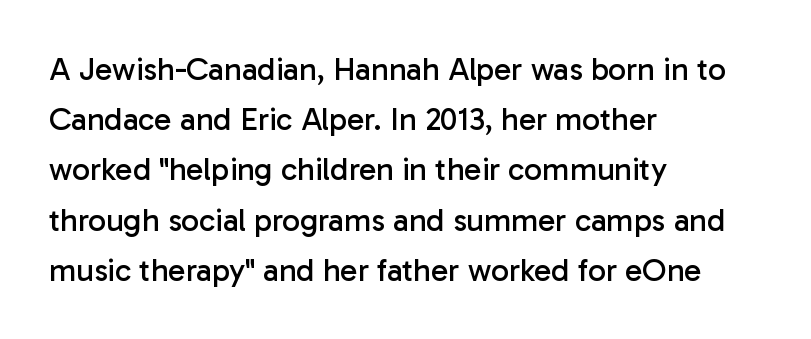
Caption: face not bold, strokes unweighted. Any mark beneath the type? The region is blank. In terms of letterform style, serifs are entirely absent. The typography opts for an upright posture over an oblique one. The ragged edge is on the right, which tells us the setting is flush left. The horizontal fit of the characters is conventional and even.
